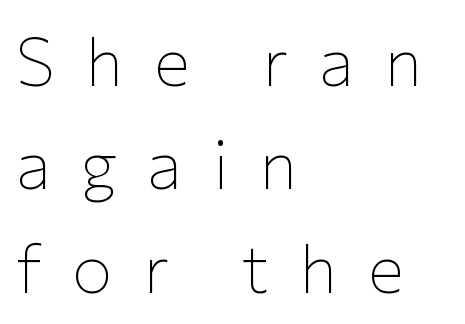
Q: Is the text bold? A: No.
Q: Is the text italic (slanted)? A: No, it is upright.
Q: Is the typeface a serif or a sans-serif typeface? A: Sans-serif.
Q: Is the text underlined? A: No.
Q: How is the paragraph aligned? A: Left-aligned.
Q: Is the spacing between letters normal or unusually wide? A: Unusually wide.
Q: Is the spacing between lines tight, normal or loose? A: Normal.
Q: Width (condensed, normal, or wide)? A: Normal.
Q: Stroke contrast? A: Low.
Q: x-height? A: Medium.
Q: Monospaced? A: No.
